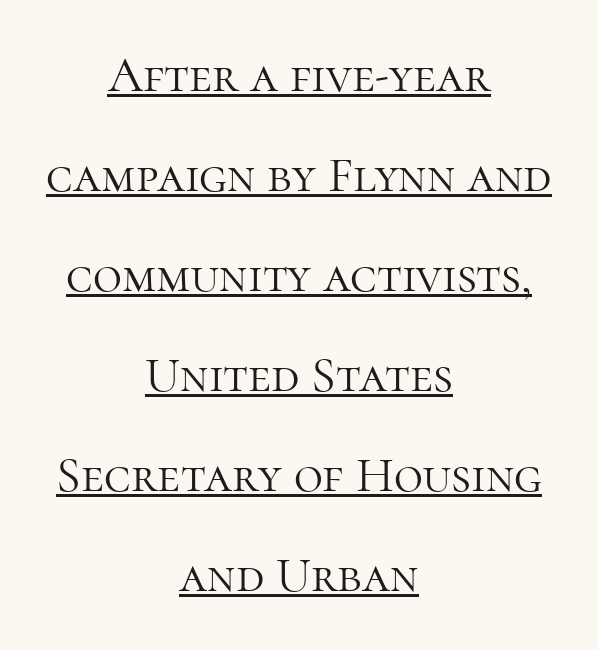
{"serif": "yes", "italic": "no", "bold": "no", "weight": "light", "width": "normal", "stroke_contrast": "high", "x_height": "medium", "monospaced": "no", "underline": "yes", "align": "center", "line_spacing": "loose", "line_spacing_ratio": 2.0, "letter_spacing": "normal", "letter_spacing_em": 0.0, "glyph_px": 50}
